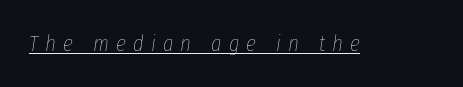
Compared with a typical body face, this is equally light or lighter still. There is plenty of visible air inserted between adjacent glyphs. Looking at the ascenders, they clearly lean. Notice how a bar underscores the lettering throughout.
